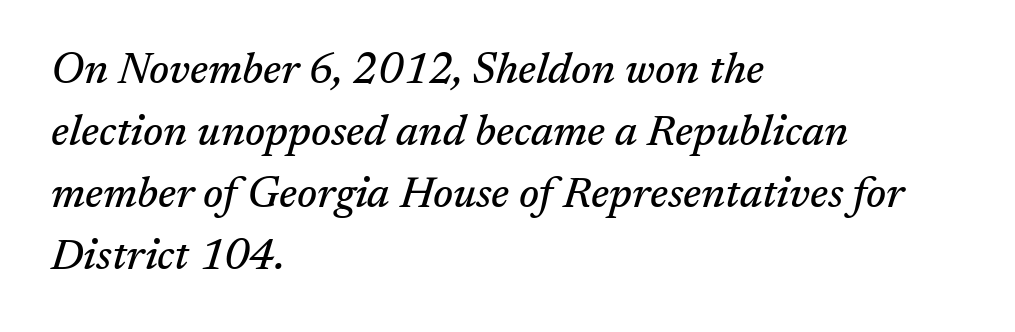
Inter-character spacing is left at the font's built-in metrics. Do the characters align in a grid? No, the font is proportional. The baseline area is clear. The designer left line spacing at the default. Typeset ragged right — the left edge is the straight one. The letters carry serifs — small finishing strokes at the ends of their stems.
